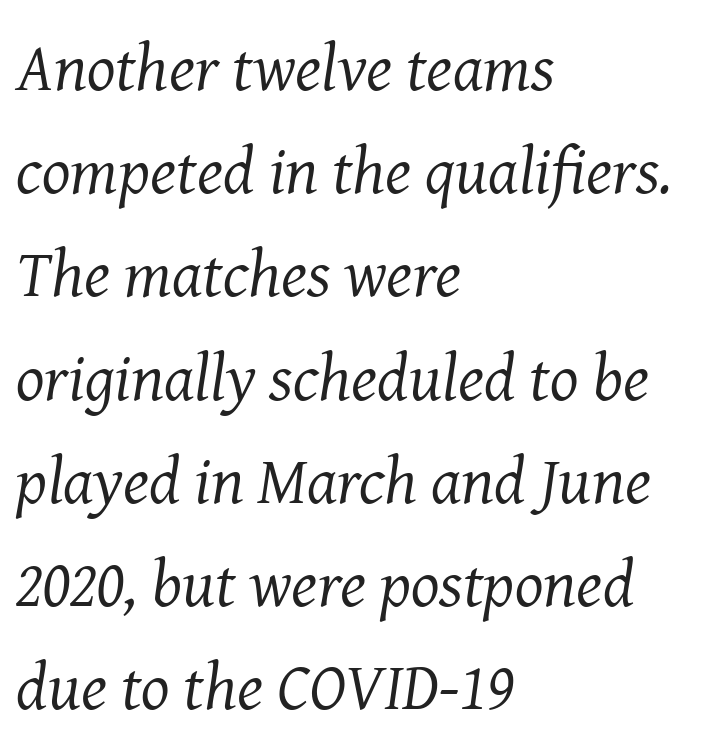
{"serif": "yes", "italic": "yes", "lean": "right", "slant_degrees": 8, "bold": "no", "weight": "regular", "width": "normal", "stroke_contrast": "medium", "x_height": "medium", "monospaced": "no", "underline": "no", "align": "left", "line_spacing": "normal", "line_spacing_ratio": 1.54, "letter_spacing": "normal", "letter_spacing_em": 0.0, "glyph_px": 67}
